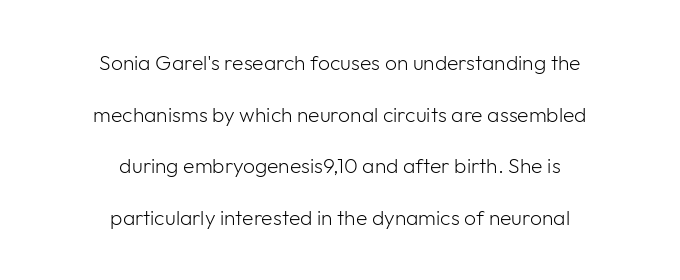
Think standard paragraph weight, or any step lighter than that. The gap between lines stays unmarked. The letters stand upright; this is a roman face. The face used here is rendered with its standard letterfit. Both edges are ragged and mirror each other, which tells us the setting is centered.
